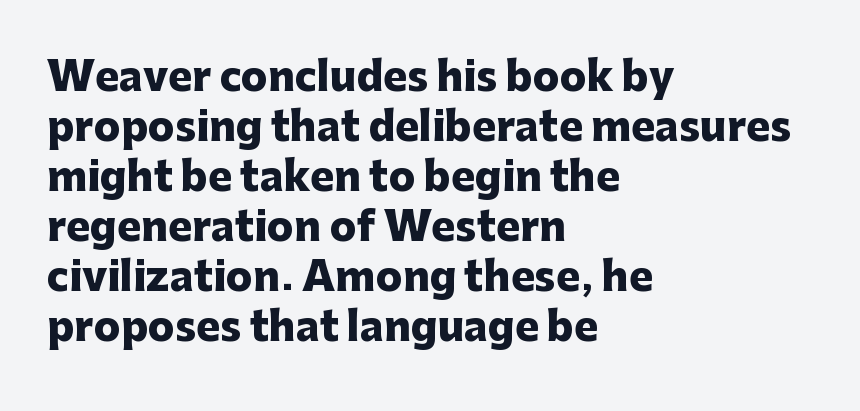
Q: Is the text bold? A: Yes.
Q: Is the text italic (slanted)? A: No, it is upright.
Q: Is the typeface a serif or a sans-serif typeface? A: Sans-serif.
Q: Is the text underlined? A: No.
Q: How is the paragraph aligned? A: Left-aligned.
Q: Is the spacing between letters normal or unusually wide? A: Normal.
Q: Is the spacing between lines tight, normal or loose? A: Normal.
Q: Width (condensed, normal, or wide)? A: Normal.
Q: Stroke contrast? A: Low.
Q: x-height? A: Medium.
Q: Monospaced? A: No.
